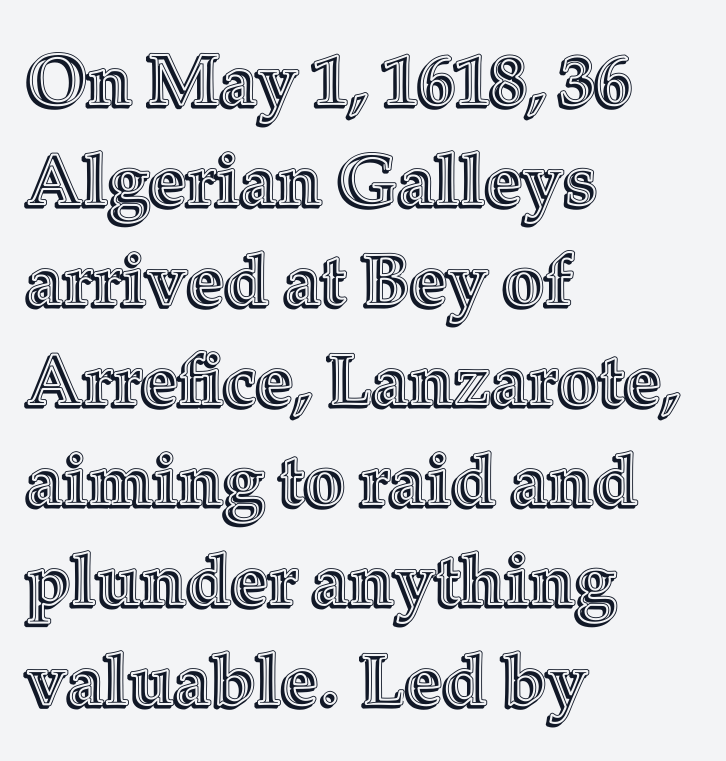
{"italic": "no", "width": "normal", "x_height": "medium", "monospaced": "no", "underline": "no", "align": "left", "line_spacing": "normal", "line_spacing_ratio": 1.39, "letter_spacing": "normal", "letter_spacing_em": 0.0, "glyph_px": 72}
